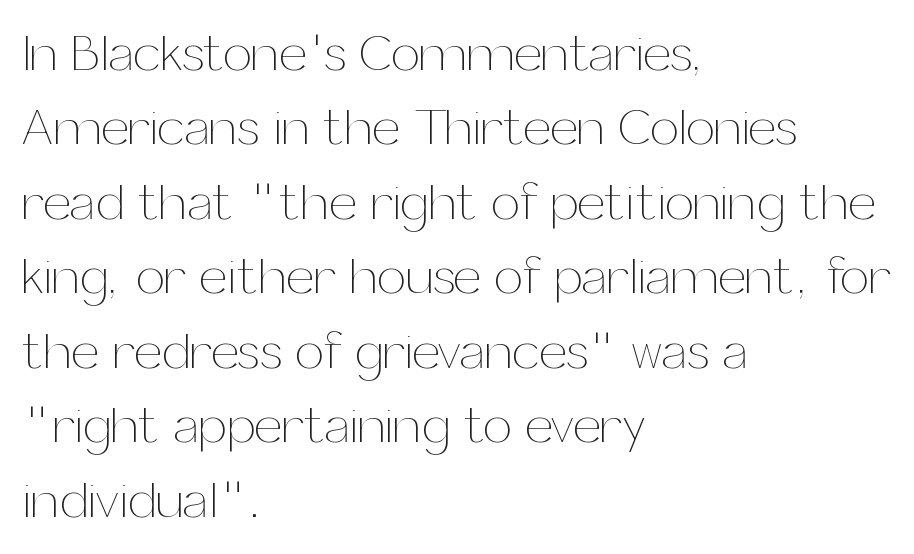
{"italic": "no", "bold": "no", "weight": "thin", "width": "normal", "stroke_contrast": "medium", "x_height": "medium", "monospaced": "no", "underline": "no", "align": "left", "line_spacing": "normal", "line_spacing_ratio": 1.46, "letter_spacing": "normal", "letter_spacing_em": 0.0, "glyph_px": 51}
